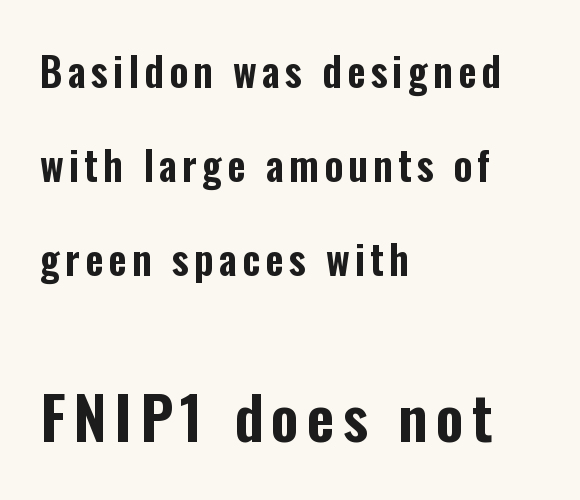
This sample trades compactness for vertical openness between lines. Stroke terminals: plain, sans-serif. Type size steps up from the first block to the second. Line starts are locked; line ends wander. The glyphs are unaccompanied by any horizontal stroke below them. Designer's note — italics off, roman on.
